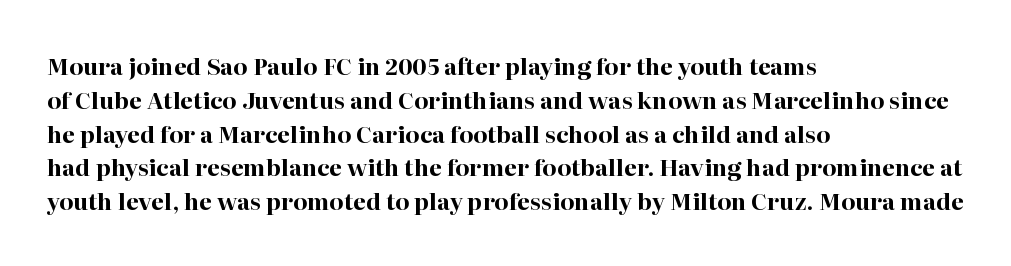
Q: Is the text bold? A: Yes.
Q: Is the text italic (slanted)? A: No, it is upright.
Q: Is the text underlined? A: No.
Q: How is the paragraph aligned? A: Left-aligned.
Q: Is the spacing between letters normal or unusually wide? A: Normal.
Q: Is the spacing between lines tight, normal or loose? A: Normal.
